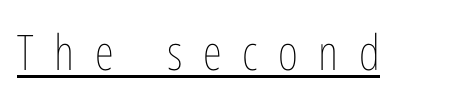
{"italic": "no", "bold": "no", "weight": "thin", "width": "condensed", "stroke_contrast": "low", "x_height": "medium", "monospaced": "no", "underline": "yes", "letter_spacing": "wide", "letter_spacing_em": 0.42, "glyph_px": 49}
